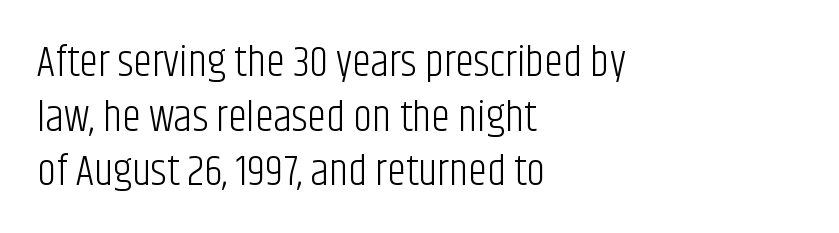
Q: Is the text bold? A: No.
Q: Is the text italic (slanted)? A: No, it is upright.
Q: Is the typeface a serif or a sans-serif typeface? A: Sans-serif.
Q: Is the text underlined? A: No.
Q: How is the paragraph aligned? A: Left-aligned.
Q: Is the spacing between letters normal or unusually wide? A: Normal.
Q: Is the spacing between lines tight, normal or loose? A: Normal.
Q: Width (condensed, normal, or wide)? A: Condensed.
Q: Stroke contrast? A: Low.
Q: x-height? A: Large.
Q: Monospaced? A: No.
